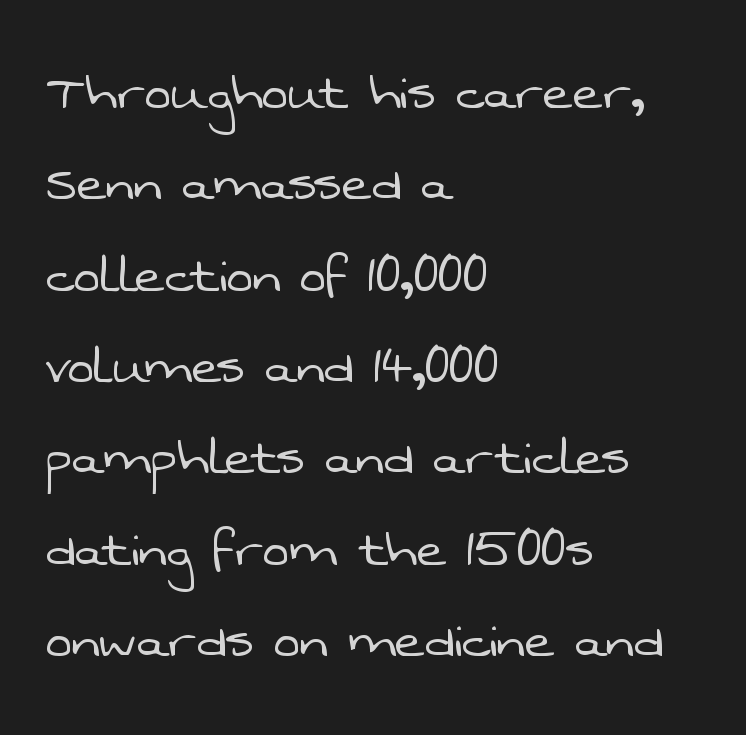
{"serif": "no", "bold": "no", "weight": "light", "width": "normal", "stroke_contrast": "low", "x_height": "medium", "monospaced": "no", "underline": "no", "align": "left", "line_spacing": "normal", "line_spacing_ratio": 1.45, "letter_spacing": "normal", "letter_spacing_em": 0.0, "glyph_px": 63}
